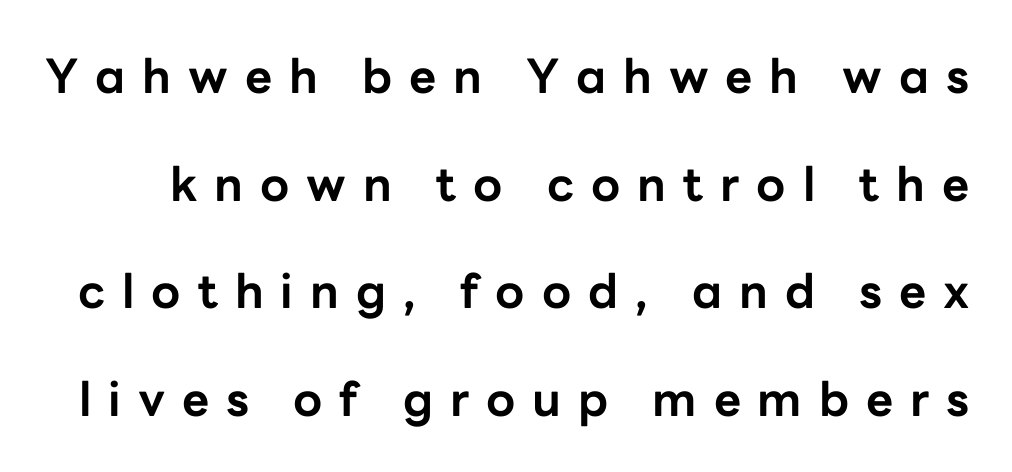
This is roman type, the default non-slanted kind. The typeface chosen for these lines omits serifs. Line spacing here is loose. Is the type bold? Yes — the strokes are clearly thick and heavy. Inter-character spacing is expanded well beyond the font's built-in metrics.
